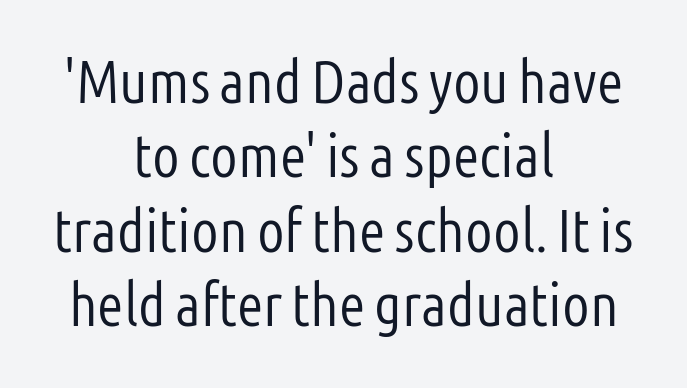
Q: Is the text bold? A: No.
Q: Is the text italic (slanted)? A: No, it is upright.
Q: Is the typeface a serif or a sans-serif typeface? A: Sans-serif.
Q: Is the text underlined? A: No.
Q: How is the paragraph aligned? A: Centered.
Q: Is the spacing between letters normal or unusually wide? A: Normal.
Q: Width (condensed, normal, or wide)? A: Condensed.
Q: Stroke contrast? A: Low.
Q: x-height? A: Medium.
Q: Monospaced? A: No.
